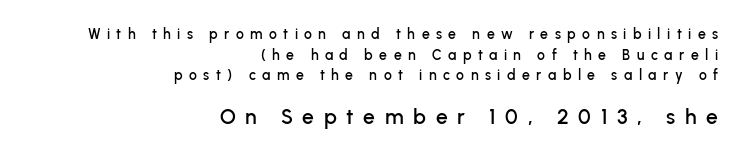
Q: Is the text italic (slanted)? A: No, it is upright.
Q: Is the text underlined? A: No.
Q: How is the paragraph aligned? A: Right-aligned.
Q: Is the spacing between letters normal or unusually wide? A: Unusually wide.
Q: Is the spacing between lines tight, normal or loose? A: Normal.
Q: Which block of text is set in a larger size, the first (top) or the second (bottom)? A: The second (bottom) one.
